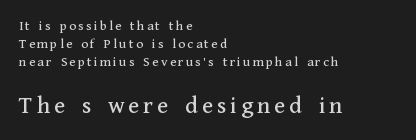
{"italic": "no", "underline": "no", "align": "left", "line_spacing": "normal", "line_spacing_ratio": 1.29, "larger_block": "second", "size_ratio": 1.79, "glyph_px": 25}
